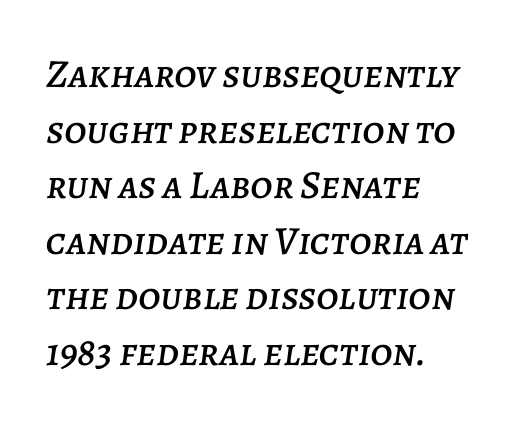
Q: Is the text italic (slanted)? A: Yes, it leans right by about 7 degrees.
Q: Is the text underlined? A: No.
Q: How is the paragraph aligned? A: Left-aligned.
Q: Is the spacing between letters normal or unusually wide? A: Normal.
Q: Is the spacing between lines tight, normal or loose? A: Normal.
Q: Width (condensed, normal, or wide)? A: Normal.
Q: Stroke contrast? A: Low.
Q: x-height? A: Large.
Q: Monospaced? A: No.
